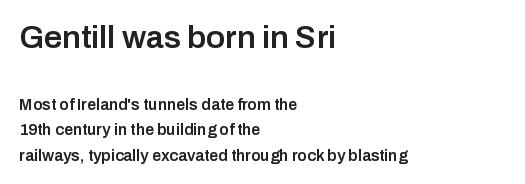
Q: Is the text bold? A: Semi-bold.
Q: Is the text italic (slanted)? A: No, it is upright.
Q: Is the typeface a serif or a sans-serif typeface? A: Sans-serif.
Q: Is the text underlined? A: No.
Q: How is the paragraph aligned? A: Left-aligned.
Q: Is the spacing between letters normal or unusually wide? A: Normal.
Q: Is the spacing between lines tight, normal or loose? A: Normal.
Q: Which block of text is set in a larger size, the first (top) or the second (bottom)? A: The first (top) one.
Q: Width (condensed, normal, or wide)? A: Normal.
Q: Stroke contrast? A: Low.
Q: x-height? A: Medium.
Q: Monospaced? A: No.
